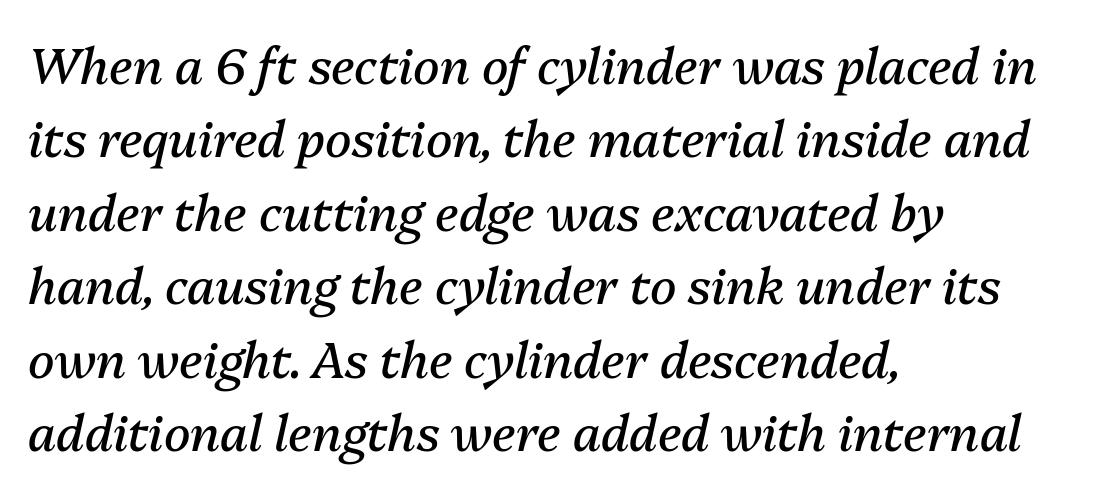
Q: Is the text bold? A: No.
Q: Is the text italic (slanted)? A: Yes, it leans right by about 13 degrees.
Q: Is the text underlined? A: No.
Q: How is the paragraph aligned? A: Left-aligned.
Q: Is the spacing between letters normal or unusually wide? A: Normal.
Q: Is the spacing between lines tight, normal or loose? A: Normal.
Q: Width (condensed, normal, or wide)? A: Normal.
Q: Stroke contrast? A: Medium.
Q: x-height? A: Medium.
Q: Monospaced? A: No.
